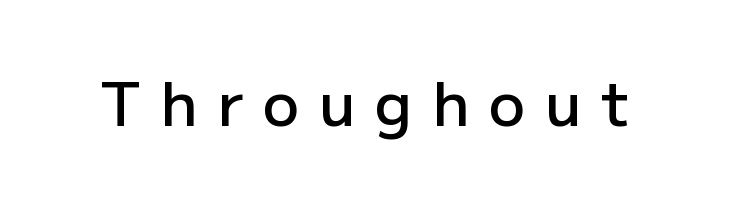
{"serif": "no", "italic": "no", "bold": "semi", "weight": "semibold", "width": "normal", "stroke_contrast": "low", "x_height": "medium", "monospaced": "no", "underline": "no", "letter_spacing": "wide", "letter_spacing_em": 0.32, "glyph_px": 61}
